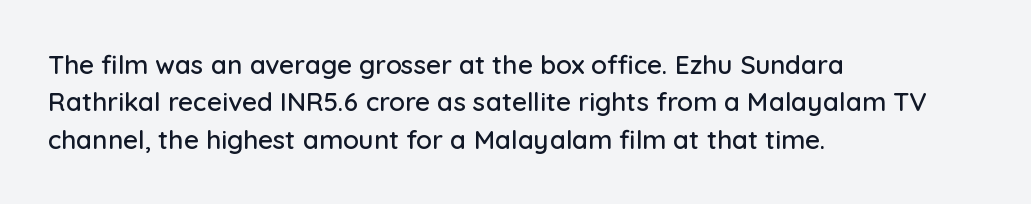
A typesetter would call this zero additional tracking. The string is rendered with underlining switched off. Reading down the block, your eye returns to a fixed left position each line. The lines sit at an ordinary, default distance from one another.
